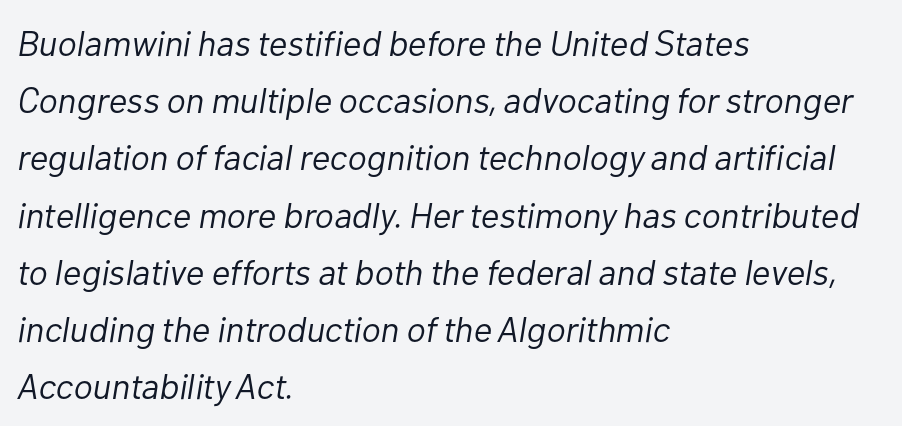
{"italic": "yes", "lean": "right", "slant_degrees": 10, "bold": "no", "weight": "light", "width": "normal", "stroke_contrast": "low", "x_height": "medium", "monospaced": "no", "underline": "no", "align": "left", "line_spacing": "normal", "line_spacing_ratio": 1.59, "letter_spacing": "normal", "letter_spacing_em": 0.0, "glyph_px": 36}
